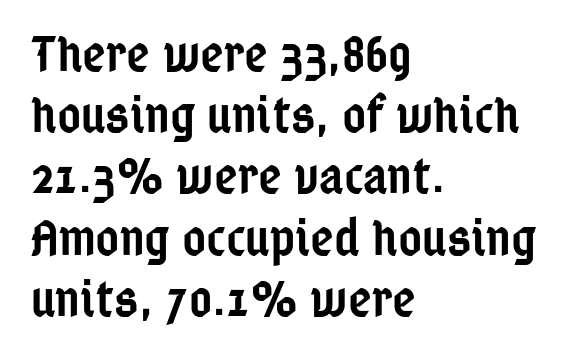
The rendering uses a semibold face; strokes are thickened but not to full bold. The lettering stays uniformly vertical, giving the passage a roman look. A clean baseline with only descenders dipping below it. Standard letterfit; no display-style spreading of the glyphs. The rendering uses natural spacing where letterforms have individual widths.
